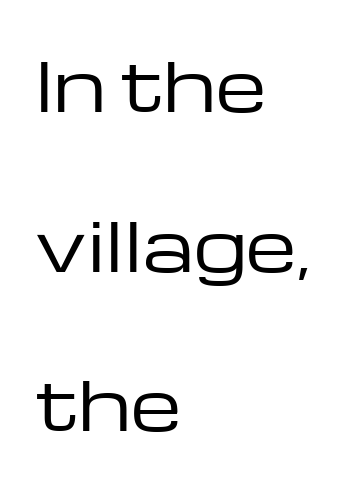
The image shows 66 px regular-weight, wide sans-serif type, upright; set left-aligned, loose line spacing (2.42x), normal letter spacing, not underlined; low stroke contrast and a medium x-height.
